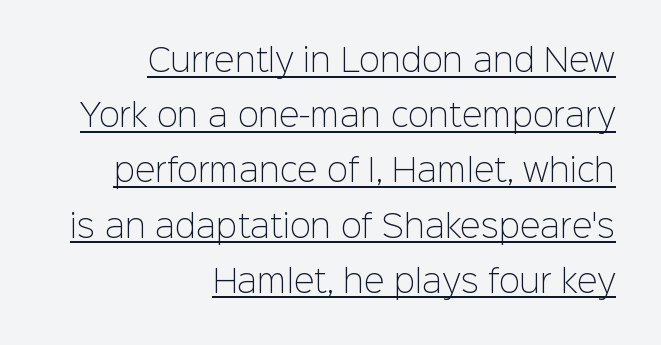
Q: Is the text bold? A: No.
Q: Is the text italic (slanted)? A: No, it is upright.
Q: Is the typeface a serif or a sans-serif typeface? A: Sans-serif.
Q: Is the text underlined? A: Yes.
Q: How is the paragraph aligned? A: Right-aligned.
Q: Is the spacing between letters normal or unusually wide? A: Normal.
Q: Width (condensed, normal, or wide)? A: Normal.
Q: Stroke contrast? A: Low.
Q: x-height? A: Medium.
Q: Monospaced? A: No.
